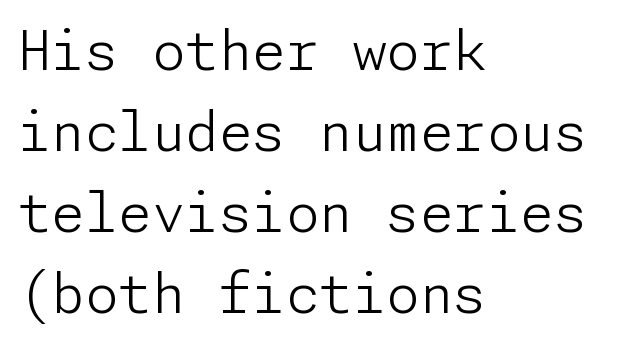
Q: Is the text bold? A: No.
Q: Is the text italic (slanted)? A: No, it is upright.
Q: Is the typeface a serif or a sans-serif typeface? A: Sans-serif.
Q: Is the text underlined? A: No.
Q: How is the paragraph aligned? A: Left-aligned.
Q: Is the spacing between letters normal or unusually wide? A: Normal.
Q: Is the spacing between lines tight, normal or loose? A: Normal.
Q: Width (condensed, normal, or wide)? A: Normal.
Q: Stroke contrast? A: Low.
Q: x-height? A: Medium.
